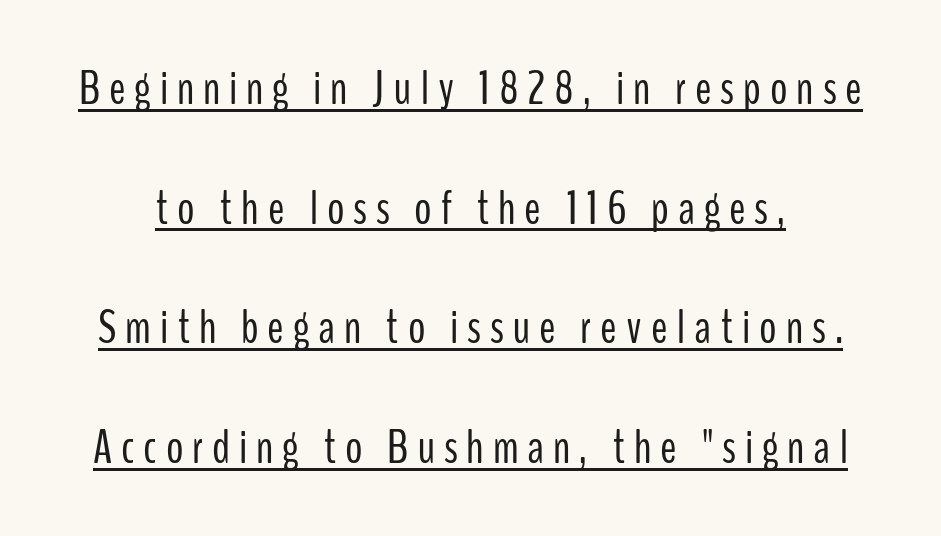
The image shows 49 px light, condensed sans-serif type, upright; set loose line spacing (2.44x), underlined; low stroke contrast and a medium x-height.
